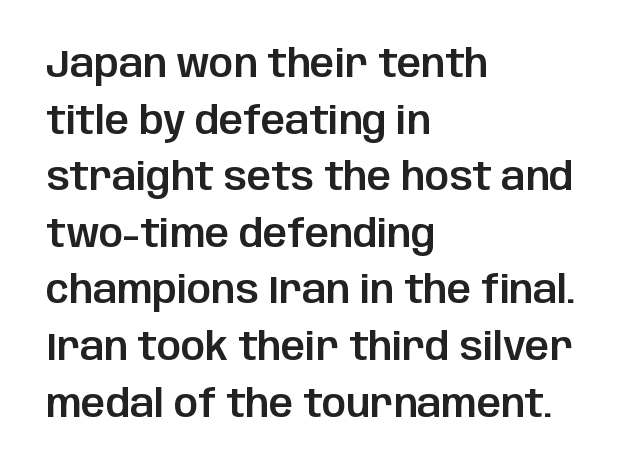
The image shows 38 px sans-serif type, upright; set left-aligned, normal line spacing (1.49x), normal letter spacing, not underlined; low stroke contrast and a large x-height.
